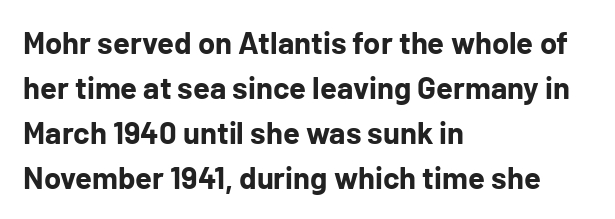
Q: Is the text bold? A: Yes.
Q: Is the text italic (slanted)? A: No, it is upright.
Q: Is the typeface a serif or a sans-serif typeface? A: Sans-serif.
Q: Is the text underlined? A: No.
Q: How is the paragraph aligned? A: Left-aligned.
Q: Is the spacing between letters normal or unusually wide? A: Normal.
Q: Is the spacing between lines tight, normal or loose? A: Normal.
Q: Width (condensed, normal, or wide)? A: Normal.
Q: Stroke contrast? A: Low.
Q: x-height? A: Medium.
Q: Monospaced? A: No.
